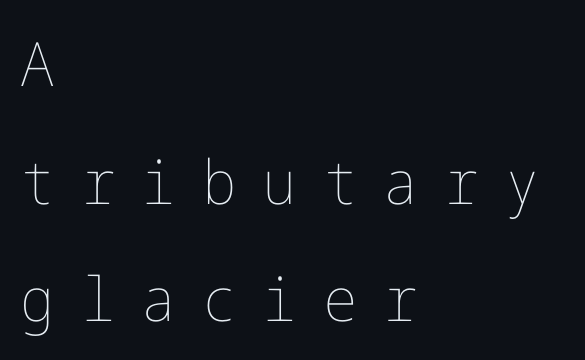
Q: Is the text bold? A: No.
Q: Is the text italic (slanted)? A: No, it is upright.
Q: Is the text underlined? A: No.
Q: How is the paragraph aligned? A: Left-aligned.
Q: Is the spacing between letters normal or unusually wide? A: Unusually wide.
Q: Is the spacing between lines tight, normal or loose? A: Loose.
Q: Width (condensed, normal, or wide)? A: Normal.
Q: Stroke contrast? A: Low.
Q: x-height? A: Medium.
